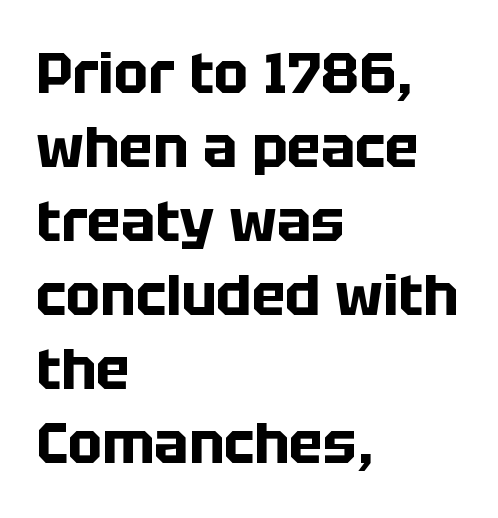
The image shows 57 px bold sans-serif type, upright; set left-aligned, normal line spacing (1.3x), normal letter spacing, not underlined; low stroke contrast and a large x-height.
